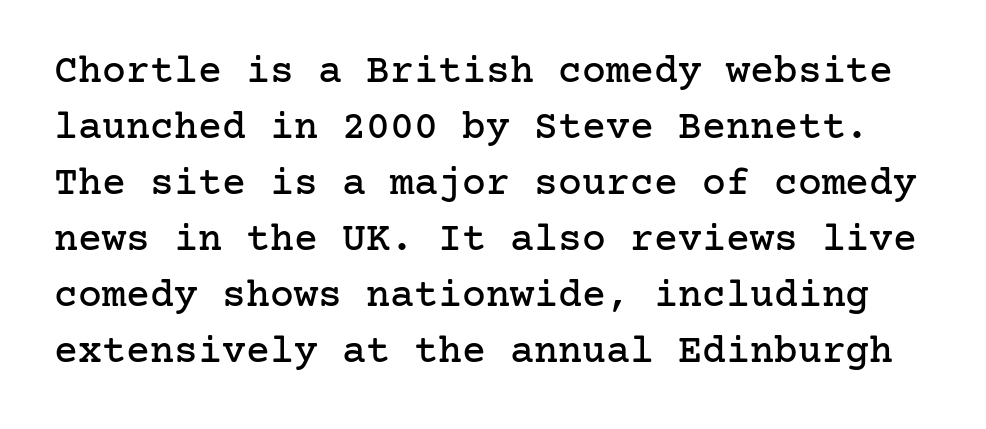
{"serif": "yes", "italic": "no", "width": "normal", "stroke_contrast": "low", "x_height": "medium", "underline": "no", "line_spacing": "normal", "line_spacing_ratio": 1.4, "letter_spacing": "normal", "letter_spacing_em": 0.0, "glyph_px": 40}
